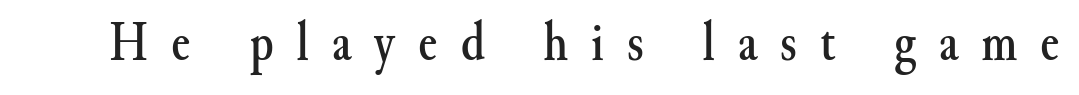
The horizontal fit of the characters is loose and conspicuously gappy. The passage shown is typed in a proportional face where columns would drift. Descenders are the only things crossing below the line. The text was rendered using a seriffed face with decorative stroke endings. Posture: upright roman.
